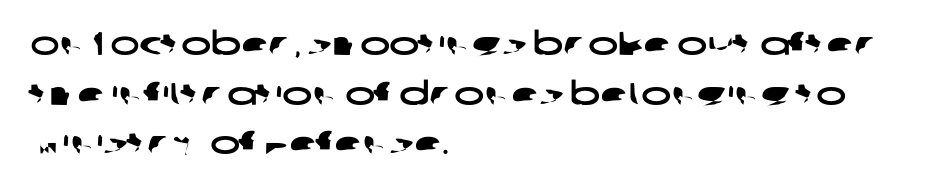
The passage shown is typed in a proportional face where columns would drift. Classification — sans serif. The rendering uses a moderate line-height, typical for paragraphs. The glyphs are unaccompanied by any horizontal stroke below them. Students, note that the glyphs here touch the page at normal intervals.
